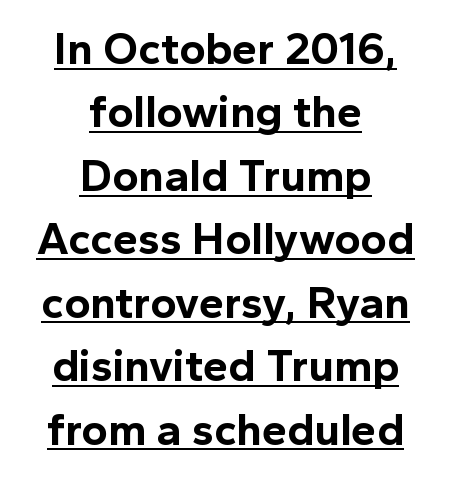
Q: Is the text bold? A: Yes.
Q: Is the text italic (slanted)? A: No, it is upright.
Q: Is the typeface a serif or a sans-serif typeface? A: Sans-serif.
Q: Is the text underlined? A: Yes.
Q: How is the paragraph aligned? A: Centered.
Q: Is the spacing between letters normal or unusually wide? A: Normal.
Q: Is the spacing between lines tight, normal or loose? A: Normal.
Q: Width (condensed, normal, or wide)? A: Normal.
Q: x-height? A: Medium.
Q: Monospaced? A: No.
